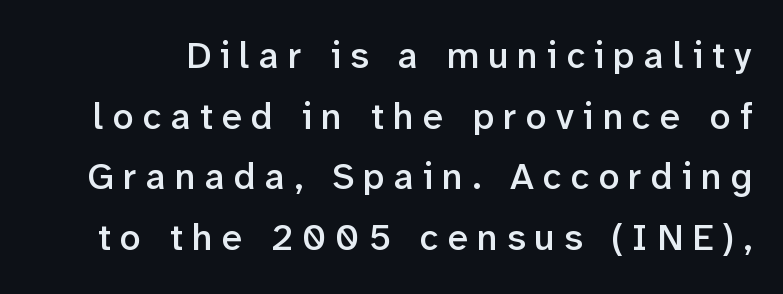
Q: Is the text bold? A: Semi-bold.
Q: Is the text italic (slanted)? A: No, it is upright.
Q: Is the typeface a serif or a sans-serif typeface? A: Sans-serif.
Q: Is the text underlined? A: No.
Q: Is the spacing between letters normal or unusually wide? A: Unusually wide.
Q: Is the spacing between lines tight, normal or loose? A: Normal.
Q: Width (condensed, normal, or wide)? A: Normal.
Q: Stroke contrast? A: Low.
Q: x-height? A: Medium.
Q: Monospaced? A: No.
